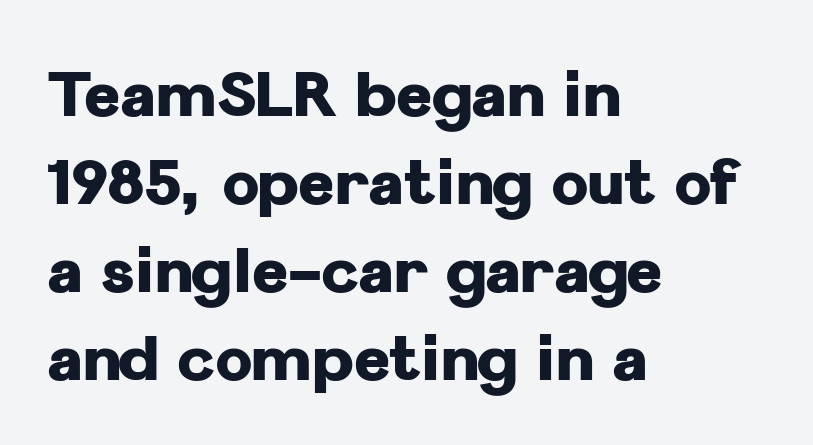
Line starts are locked; line ends wander. You can tell it's not italic because the verticals are truly vertical. Honestly, the letter spacing is just normal — you wouldn't notice it. How would I describe the line gaps? Plain and ordinary.
